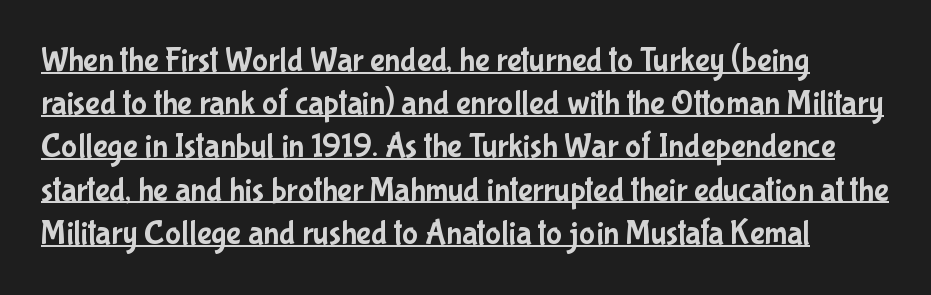
The image shows 34 px condensed sans-serif type, upright; set normal line spacing (1.27x), normal letter spacing, underlined; low stroke contrast and a medium x-height.
